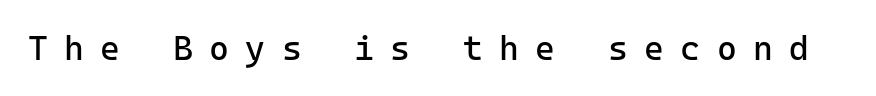
A bare baseline throughout the passage. No extra ink here — the face is not bold. A sans-serif font was chosen for this passage. The face used here is monospaced, like something from a code editor. Posture: upright roman.
